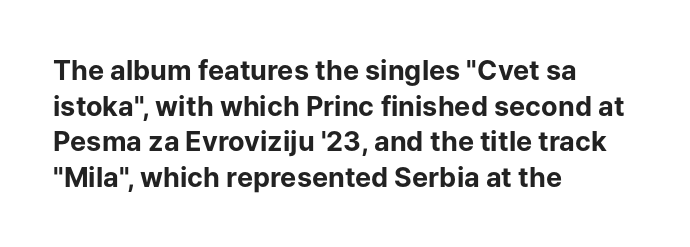
A typesetter would call this leading conventional body-copy spacing. Standard letterfit; no display-style spreading of the glyphs. The axis of the letterforms is exactly vertical. Typeset ragged right — the left edge is the straight one. Clear beneath every line of the passage. Each glyph is drawn with heavy, bold strokes.
